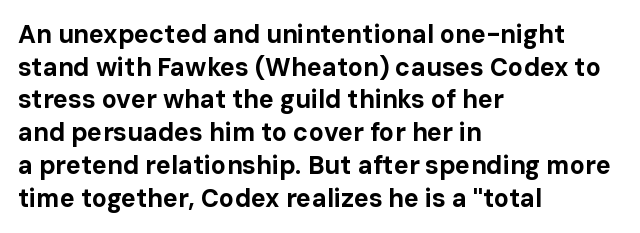
Q: Is the text bold? A: Yes.
Q: Is the text italic (slanted)? A: No, it is upright.
Q: Is the text underlined? A: No.
Q: How is the paragraph aligned? A: Left-aligned.
Q: Is the spacing between letters normal or unusually wide? A: Normal.
Q: Is the spacing between lines tight, normal or loose? A: Normal.
